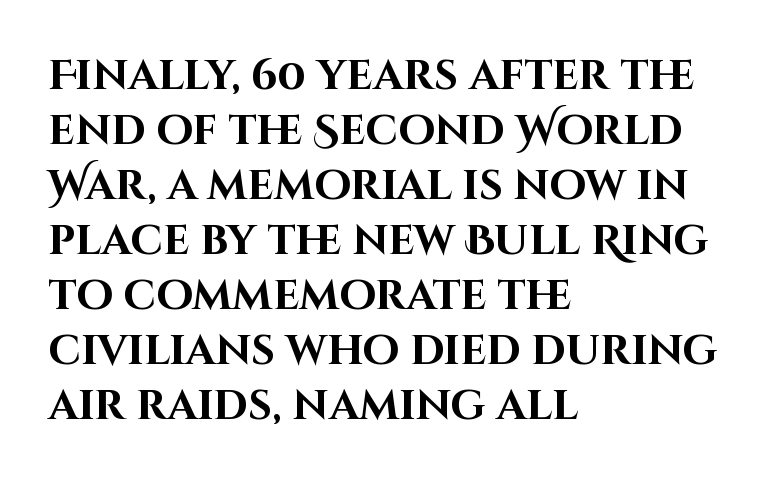
The image shows 42 px bold sans-serif type, upright; set left-aligned, normal line spacing (1.31x), normal letter spacing, not underlined; high stroke contrast and a large x-height.
